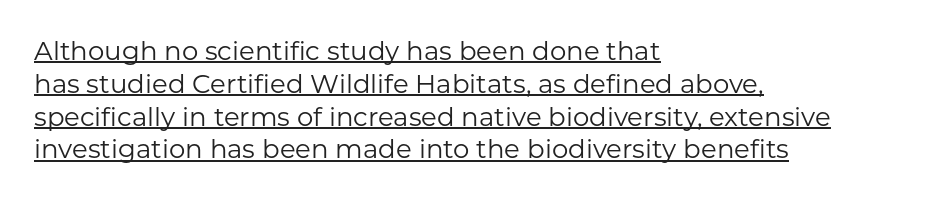
Is the stroke heavy? The answer is a plain regular-or-lighter. In terms of posture, this sample is upright. The face used here is rendered with its standard letterfit. The lines sit at an ordinary, default distance from one another. Descenders here cross a horizontal rule under the line.
